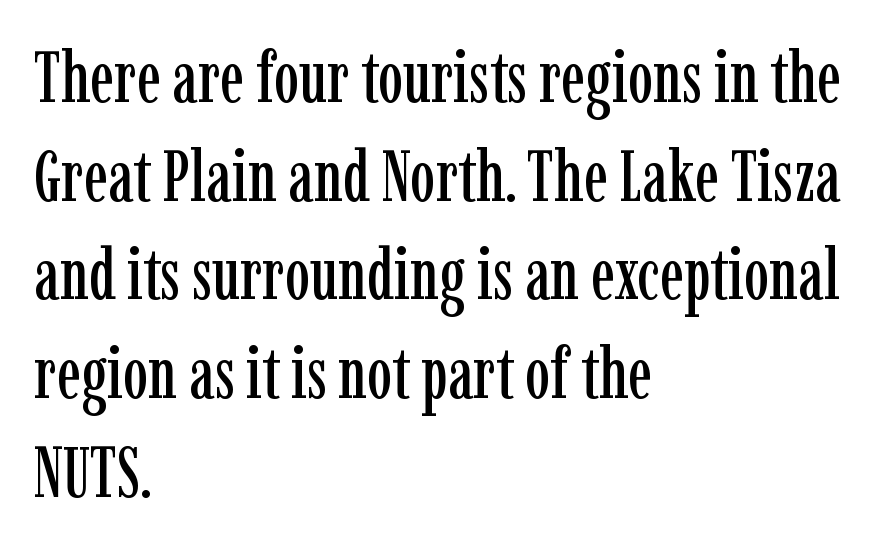
The image shows 71 px condensed serif type, upright; set left-aligned, normal line spacing (1.39x), normal letter spacing, not underlined; low stroke contrast and a medium x-height.
